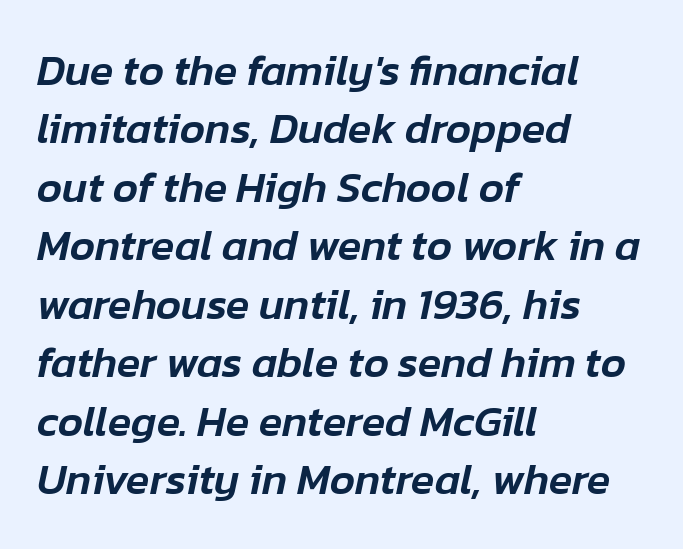
The image shows 43 px text type, italic (leaning right); set left-aligned, normal line spacing (1.36x), normal letter spacing, not underlined; low stroke contrast and a medium x-height.
